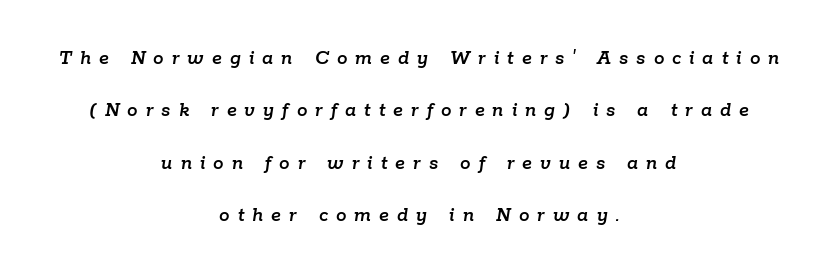
Q: Is the text italic (slanted)? A: Yes, it leans right by about 9 degrees.
Q: Is the text underlined? A: No.
Q: How is the paragraph aligned? A: Centered.
Q: Is the spacing between letters normal or unusually wide? A: Unusually wide.
Q: Is the spacing between lines tight, normal or loose? A: Loose.
